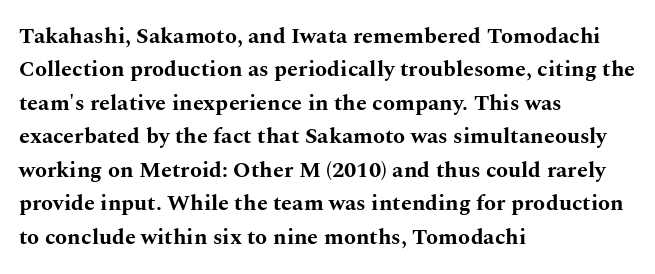
The image shows 22 px bold type, upright; set left-aligned, normal line spacing (1.52x), normal letter spacing, not underlined.
